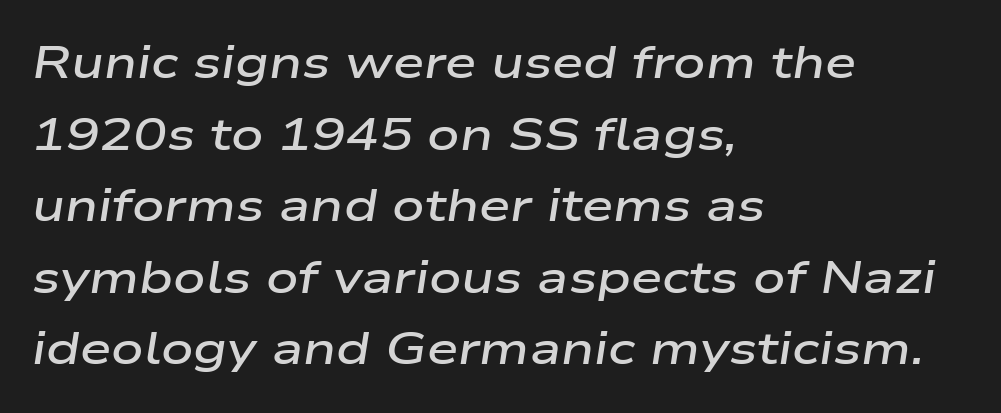
Q: Is the text bold? A: Semi-bold.
Q: Is the text italic (slanted)? A: Yes, it leans right by about 9 degrees.
Q: Is the text underlined? A: No.
Q: How is the paragraph aligned? A: Left-aligned.
Q: Is the spacing between letters normal or unusually wide? A: Normal.
Q: Is the spacing between lines tight, normal or loose? A: Normal.
Q: Width (condensed, normal, or wide)? A: Wide.
Q: Stroke contrast? A: Low.
Q: x-height? A: Medium.
Q: Monospaced? A: No.
